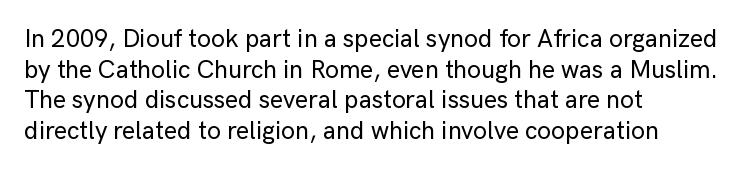
The image shows 25 px text type, upright; set left-aligned, line spacing 1.23x, normal letter spacing, not underlined.
